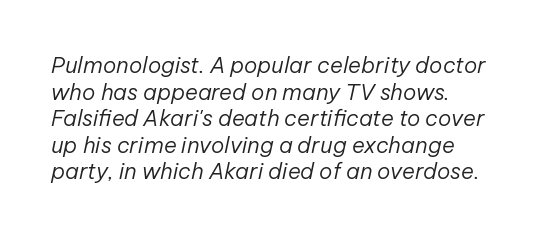
Q: Is the text bold? A: No.
Q: Is the text italic (slanted)? A: Yes, it leans right by about 12 degrees.
Q: Is the text underlined? A: No.
Q: How is the paragraph aligned? A: Left-aligned.
Q: Is the spacing between letters normal or unusually wide? A: Normal.
